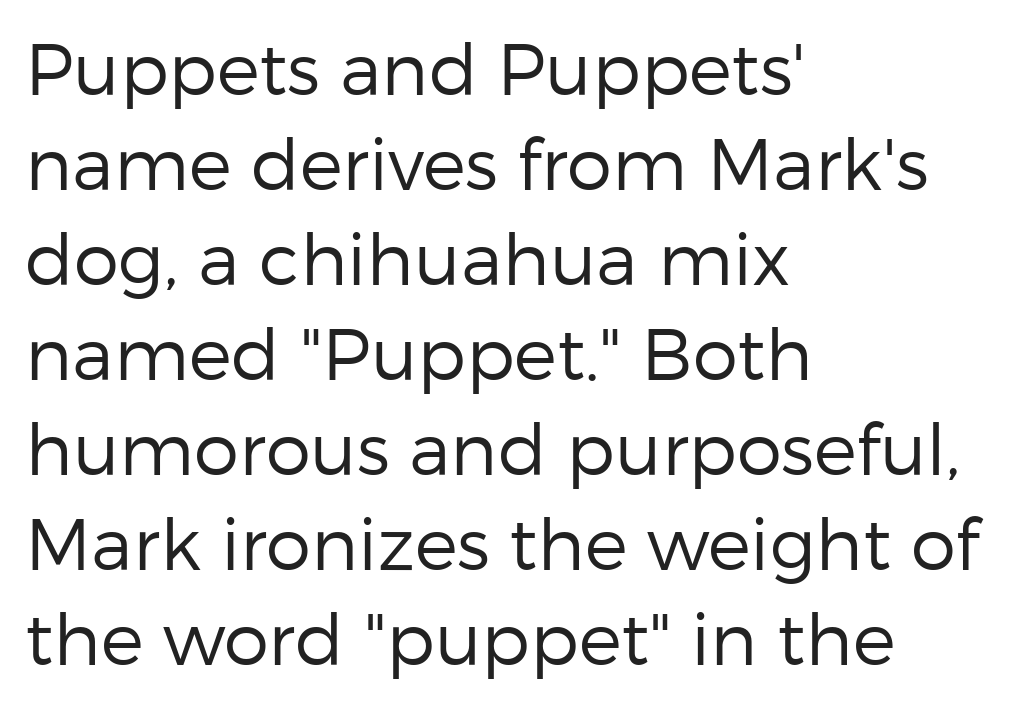
The typeface chosen for these lines omits serifs. The rendering uses a moderate line-height, typical for paragraphs. Posture: upright roman. The letters sit at their default tracking, neither squeezed nor spread.
